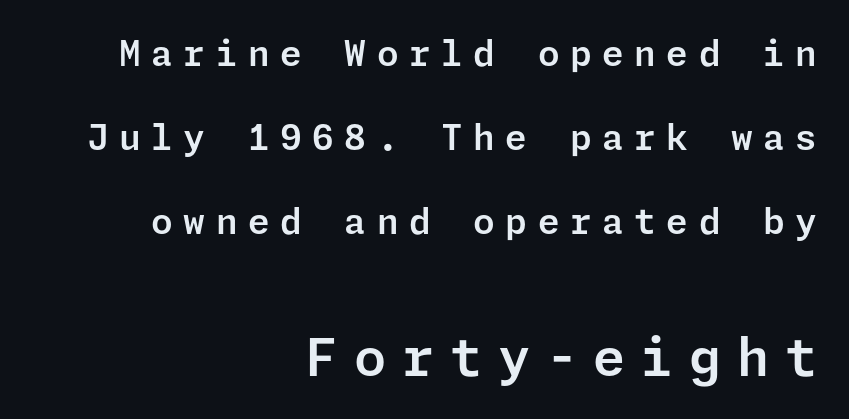
{"serif": "no", "italic": "no", "width": "normal", "stroke_contrast": "low", "x_height": "medium", "underline": "no", "align": "right", "line_spacing": "loose", "line_spacing_ratio": 2.4, "letter_spacing": "wide", "letter_spacing_em": 0.3, "larger_block": "second", "size_ratio": 1.49, "glyph_px": 52}
